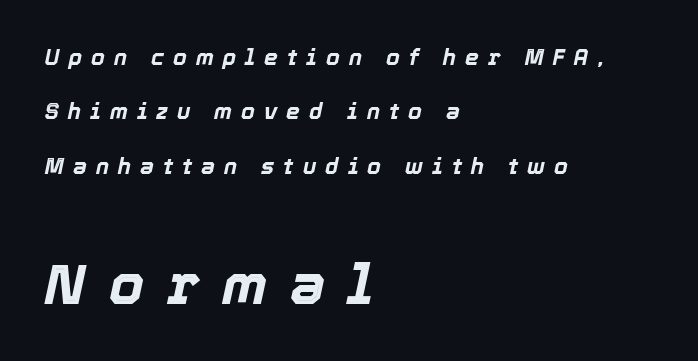
Q: Is the text bold? A: Yes.
Q: Is the text italic (slanted)? A: Yes, it leans right by about 12 degrees.
Q: Is the text underlined? A: No.
Q: How is the paragraph aligned? A: Left-aligned.
Q: Is the spacing between letters normal or unusually wide? A: Unusually wide.
Q: Is the spacing between lines tight, normal or loose? A: Loose.
Q: Which block of text is set in a larger size, the first (top) or the second (bottom)? A: The second (bottom) one.
Q: Width (condensed, normal, or wide)? A: Normal.
Q: x-height? A: Medium.
Q: Monospaced? A: No.
